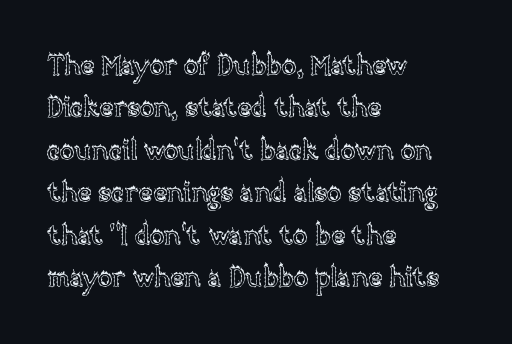
Successive baselines arrive at the customary interval. Tall strokes in this sample are plumb rather than angled. Where is the straight margin? On the left. Lines of text with bare space underneath. Each word holds together tightly as a unit, with standard inter-letter gaps.
